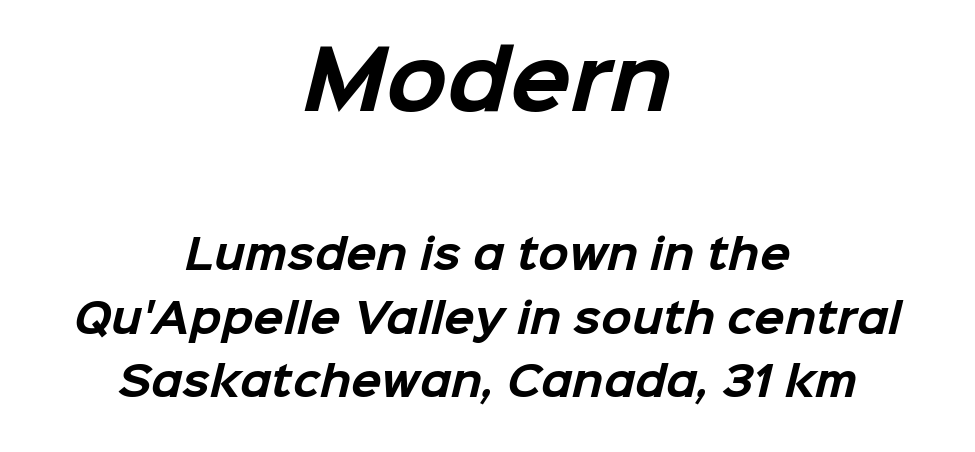
{"serif": "no", "bold": "yes", "weight": "bold", "width": "normal", "stroke_contrast": "low", "x_height": "medium", "monospaced": "no", "underline": "no", "align": "center", "line_spacing": "normal", "line_spacing_ratio": 1.59, "letter_spacing": "normal", "letter_spacing_em": 0.0, "larger_block": "first", "size_ratio": 2.0, "glyph_px": 80}
